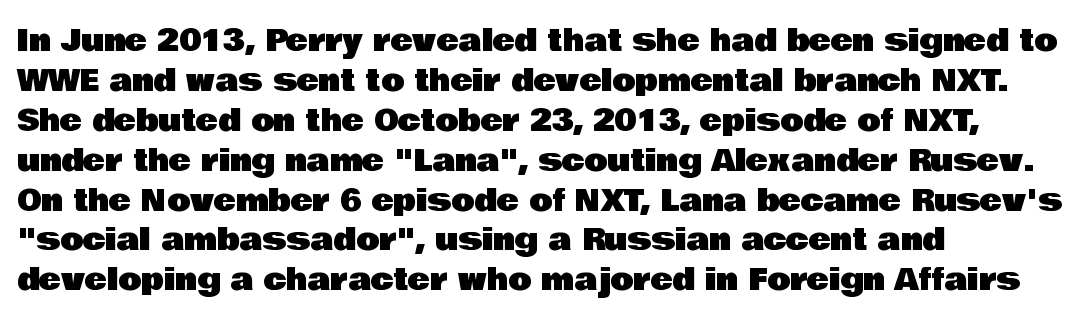
The image shows 30 px sans-serif type, upright; set left-aligned, normal line spacing (1.33x), normal letter spacing, not underlined; low stroke contrast and a large x-height.
